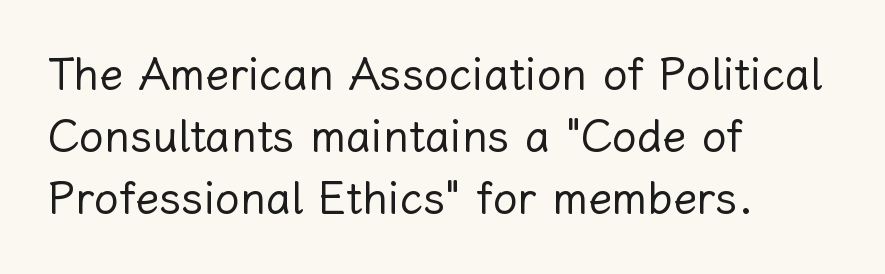
The image shows 44 px regular-weight type, upright; set left-aligned, normal line spacing (1.41x), normal letter spacing, not underlined; low stroke contrast and a medium x-height.
